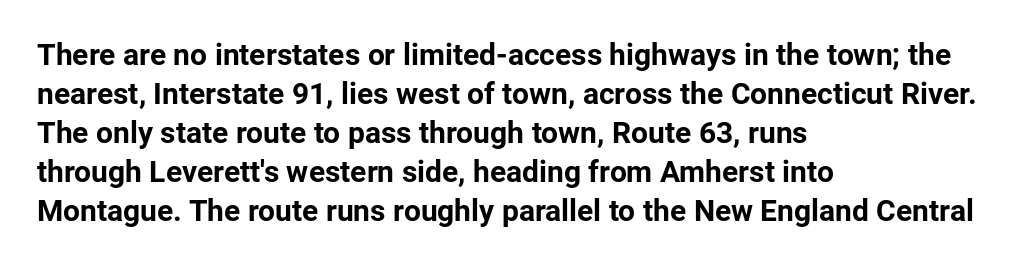
The image shows 30 px bold sans-serif type, upright; set left-aligned, normal line spacing (1.3x), normal letter spacing, not underlined; low stroke contrast and a medium x-height.
